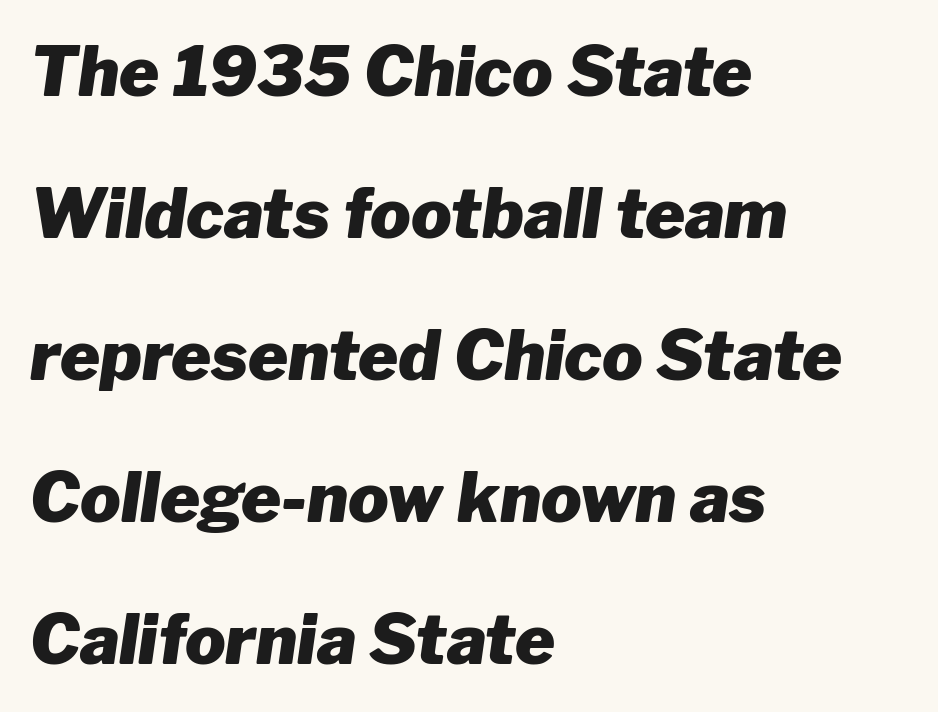
Is this a fixed-width face? No — the glyphs have proportional, varying widths. The paragraph has a hard left edge and a soft right edge. The specimen reads as italic at a glance. Type without underlining. Tracking value appears to be zero — textbook default spacing. How would I describe the line gaps? Wide and relaxed.
